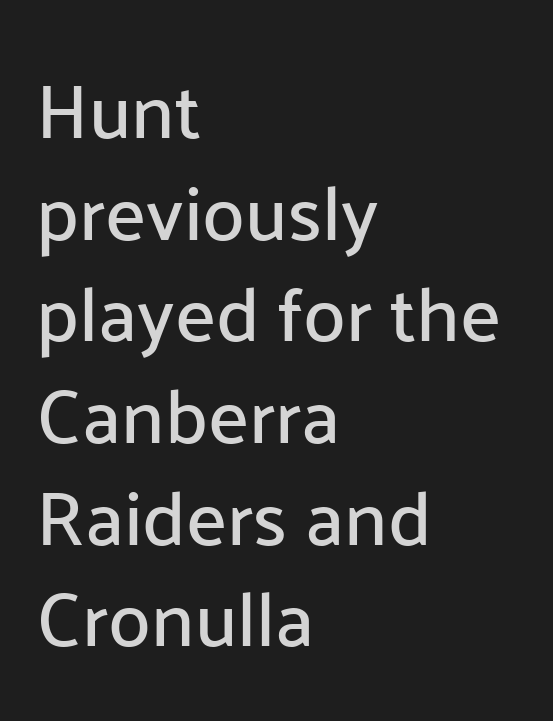
Q: Is the text italic (slanted)? A: No, it is upright.
Q: Is the typeface a serif or a sans-serif typeface? A: Sans-serif.
Q: Is the text underlined? A: No.
Q: How is the paragraph aligned? A: Left-aligned.
Q: Is the spacing between letters normal or unusually wide? A: Normal.
Q: Is the spacing between lines tight, normal or loose? A: Normal.
Q: Width (condensed, normal, or wide)? A: Normal.
Q: Stroke contrast? A: Low.
Q: x-height? A: Medium.
Q: Monospaced? A: No.
